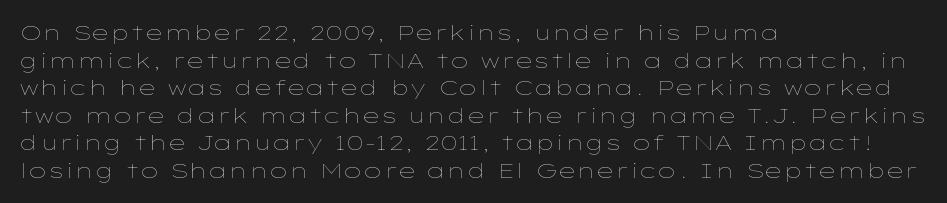
Teacher's note: observe the even left margin — that is flush-left alignment. The line texture is even and compact thanks to regular tracking. The lettering stays uniformly vertical, giving the passage a roman look. The baseline area is clear.
